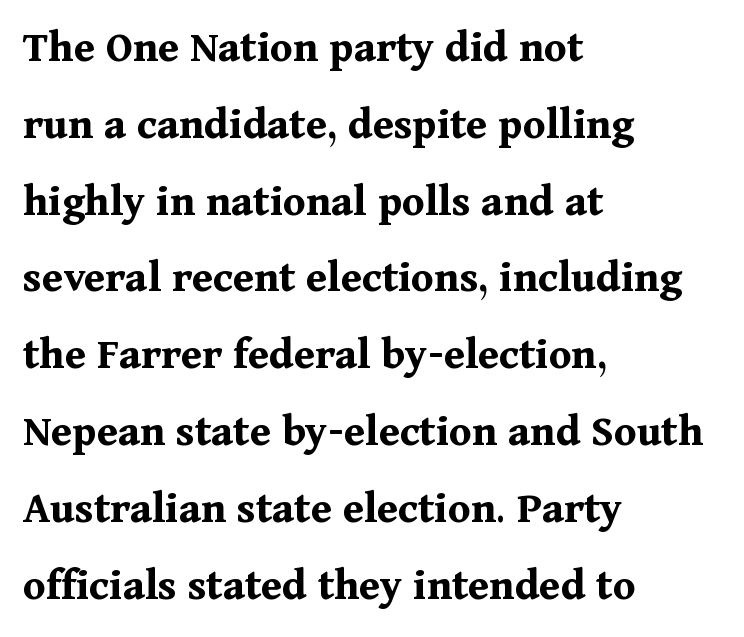
Q: Is the text bold? A: Yes.
Q: Is the text italic (slanted)? A: No, it is upright.
Q: Is the typeface a serif or a sans-serif typeface? A: Serif.
Q: Is the text underlined? A: No.
Q: How is the paragraph aligned? A: Left-aligned.
Q: Is the spacing between letters normal or unusually wide? A: Normal.
Q: Is the spacing between lines tight, normal or loose? A: Normal.
Q: Width (condensed, normal, or wide)? A: Normal.
Q: Stroke contrast? A: Medium.
Q: x-height? A: Medium.
Q: Monospaced? A: No.
